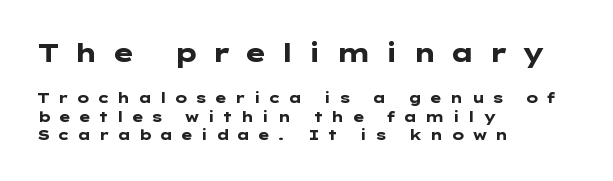
Unmarked baselines from the first word to the last. Is there much room between lines? A standard amount, neither cramped nor airy. Nope, not italic — everything's standing straight. On the weight axis this lands at bold, roughly 700. Words appear elongated and porous because spacing is wide.
